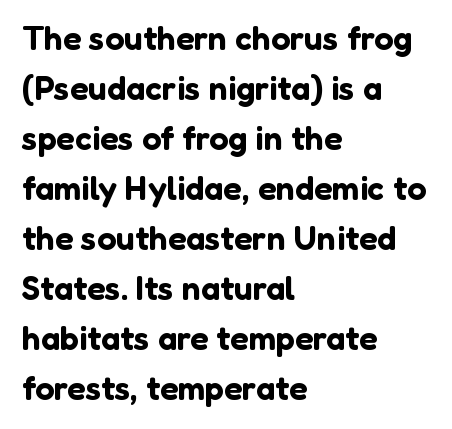
Q: Is the text italic (slanted)? A: No, it is upright.
Q: Is the typeface a serif or a sans-serif typeface? A: Sans-serif.
Q: Is the text underlined? A: No.
Q: How is the paragraph aligned? A: Left-aligned.
Q: Is the spacing between letters normal or unusually wide? A: Normal.
Q: Is the spacing between lines tight, normal or loose? A: Normal.
Q: Width (condensed, normal, or wide)? A: Normal.
Q: Stroke contrast? A: Low.
Q: x-height? A: Medium.
Q: Monospaced? A: No.
